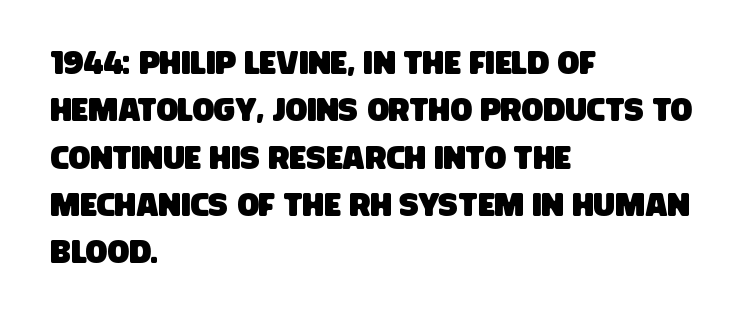
{"serif": "no", "width": "condensed", "stroke_contrast": "low", "x_height": "large", "monospaced": "no", "underline": "no", "align": "left", "line_spacing": "normal", "line_spacing_ratio": 1.48, "letter_spacing": "normal", "letter_spacing_em": 0.0, "glyph_px": 32}
